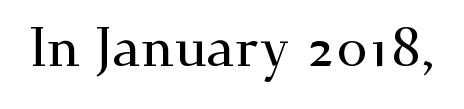
Q: Is the text italic (slanted)? A: No, it is upright.
Q: Is the typeface a serif or a sans-serif typeface? A: Serif.
Q: Is the text underlined? A: No.
Q: Is the spacing between letters normal or unusually wide? A: Normal.
Q: Width (condensed, normal, or wide)? A: Wide.
Q: Stroke contrast? A: Medium.
Q: x-height? A: Small.
Q: Monospaced? A: No.
